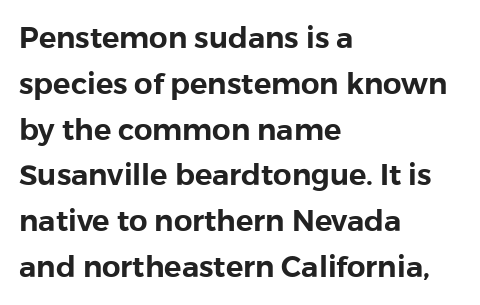
Typographically, this falls in the sans-serif category. Nobody touched the tracking dial on this one. These lines are set flush left with a ragged right edge. The specimen omits any rule beneath the text block's lines.
